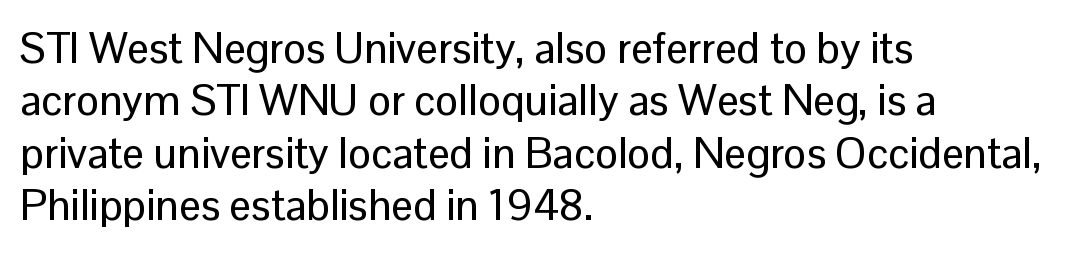
Q: Is the text italic (slanted)? A: No, it is upright.
Q: Is the typeface a serif or a sans-serif typeface? A: Sans-serif.
Q: Is the text underlined? A: No.
Q: How is the paragraph aligned? A: Left-aligned.
Q: Is the spacing between letters normal or unusually wide? A: Normal.
Q: Width (condensed, normal, or wide)? A: Normal.
Q: Stroke contrast? A: Low.
Q: x-height? A: Medium.
Q: Monospaced? A: No.
